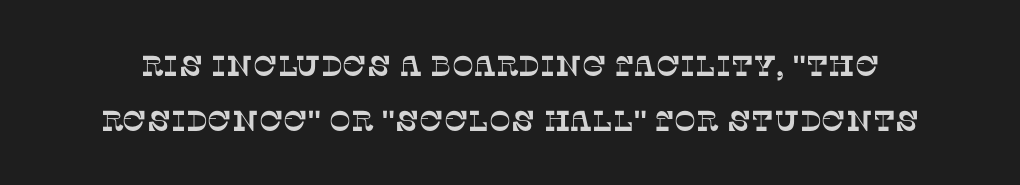
Is this a fixed-width face? No — the glyphs have proportional, varying widths. Only glyphs here, with clear space below each row. Leading is clearly above the norm, producing a sparse column. The text was rendered using a seriffed face with decorative stroke endings. Letter spacing: default.
